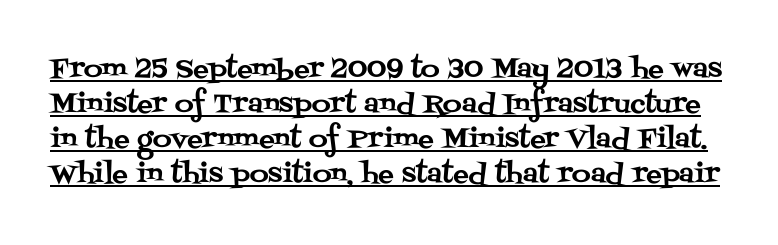
Q: Is the text italic (slanted)? A: No, it is upright.
Q: Is the text underlined? A: Yes.
Q: Is the spacing between letters normal or unusually wide? A: Normal.
Q: Is the spacing between lines tight, normal or loose? A: Normal.
